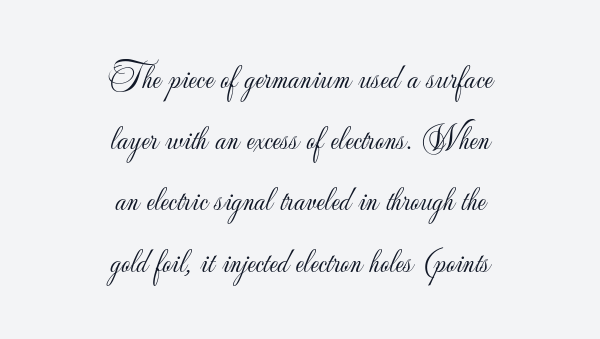
The image shows 35 px light sans-serif type; set centered, line spacing 1.75x, normal letter spacing, not underlined; low stroke contrast and a small x-height.
